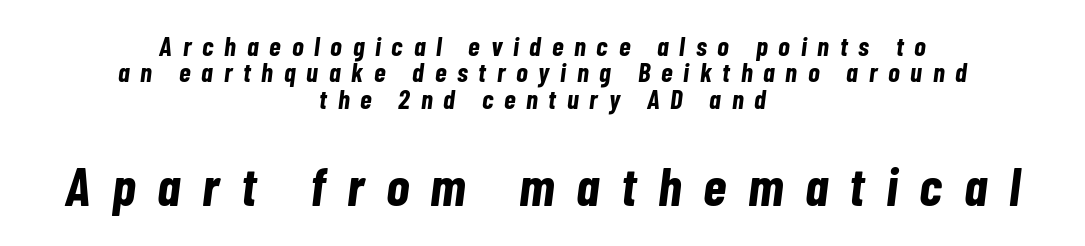
The image shows 54 px bold, condensed type, italic (leaning right); set centered, tight line spacing (0.98x), unusually wide letter spacing (+0.4 em), not underlined; the second (bottom) block is 2.0x larger; low stroke contrast and a medium x-height.
